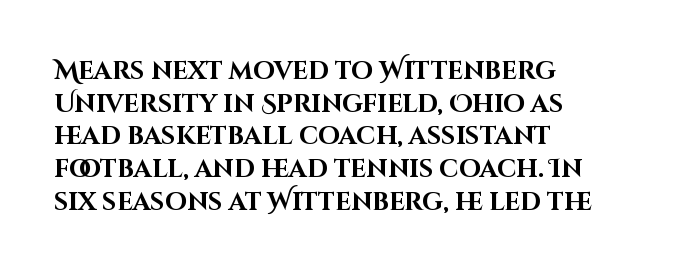
The image shows 25 px bold type, upright; set left-aligned, normal line spacing (1.31x), normal letter spacing, not underlined.
